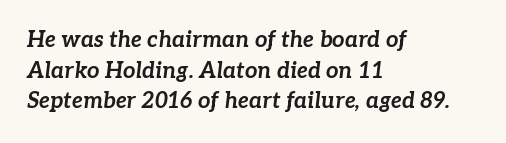
The image shows 22 px bold type, italic (leaning right); set left-aligned, normal line spacing (1.39x), normal letter spacing, not underlined.
